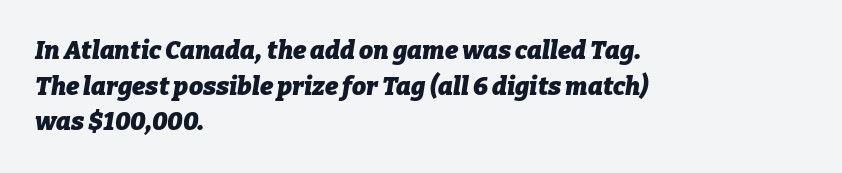
{"italic": "yes", "lean": "right", "slant_degrees": 9, "bold": "yes", "underline": "no", "align": "left", "line_spacing": "normal", "line_spacing_ratio": 1.43, "letter_spacing": "normal", "letter_spacing_em": 0.0, "glyph_px": 25}
